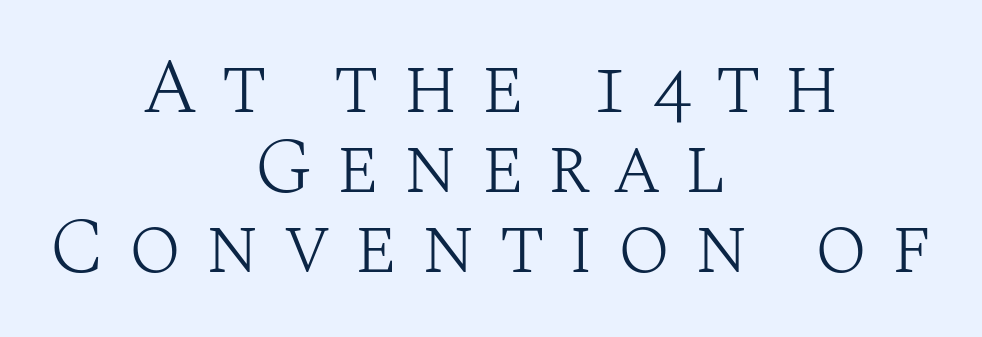
Q: Is the text bold? A: No.
Q: Is the text italic (slanted)? A: No, it is upright.
Q: Is the typeface a serif or a sans-serif typeface? A: Serif.
Q: Is the text underlined? A: No.
Q: How is the paragraph aligned? A: Centered.
Q: Is the spacing between letters normal or unusually wide? A: Unusually wide.
Q: Is the spacing between lines tight, normal or loose? A: Tight.
Q: Width (condensed, normal, or wide)? A: Normal.
Q: Stroke contrast? A: Medium.
Q: x-height? A: Large.
Q: Monospaced? A: No.
